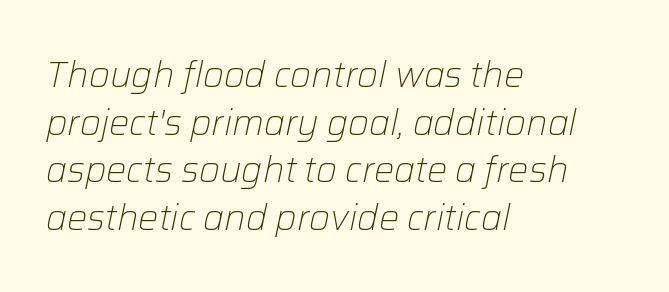
Students, observe: this is what conventionally led text looks like. Inter-character spacing is left at the font's built-in metrics. The rendering uses natural spacing where letterforms have individual widths. The strokes are not fattened; the text isn't bold. This is oblique type, the kind used for emphasis or titles. Words float on clear page, feet unadorned.
